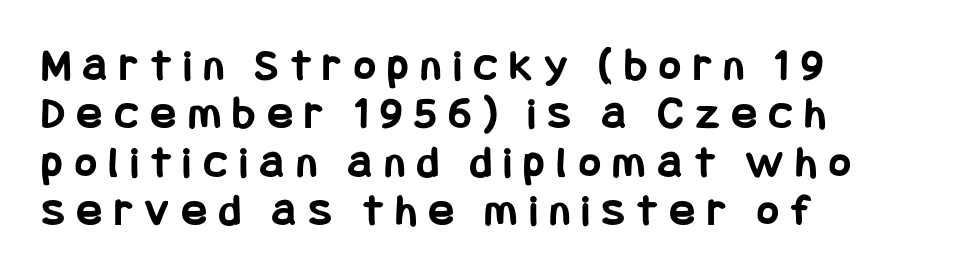
The typeface chosen for these lines omits serifs. One-word summary of the alignment: left. No word sits above an underline. One glance says dense: line gaps are narrower than usual.
